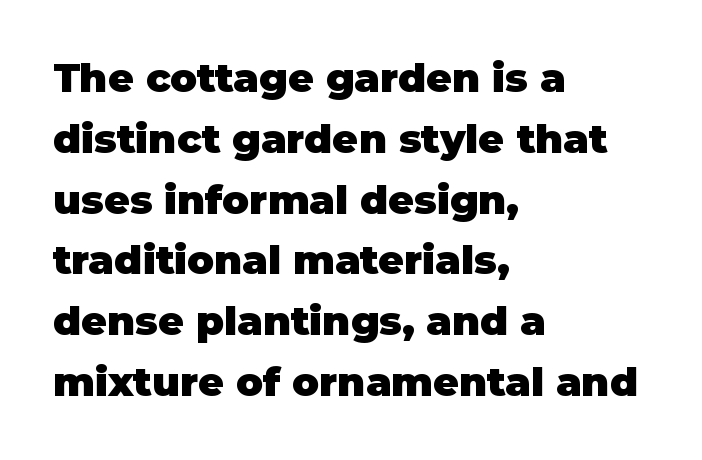
{"serif": "no", "italic": "no", "bold": "yes", "weight": "heavy", "width": "normal", "stroke_contrast": "low", "x_height": "large", "monospaced": "no", "underline": "no", "align": "left", "line_spacing": "normal", "line_spacing_ratio": 1.52, "letter_spacing": "normal", "letter_spacing_em": 0.0, "glyph_px": 40}
